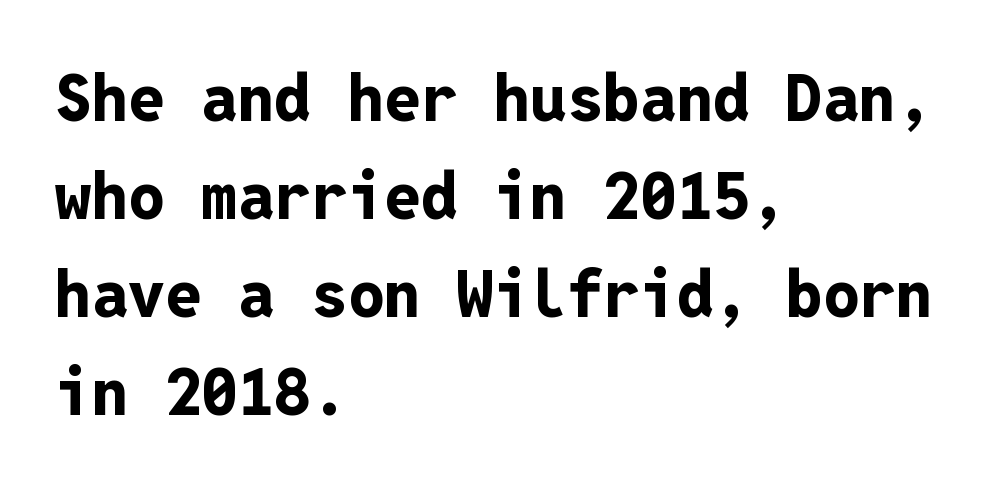
Visually the block forms a straight wall on the left and a jagged coastline on the right. Plenty of ink on the page — the face is bold. The gap between lines stays unmarked. A normal amount of white space separates one row of letters from the next. Does extra space separate the letters? No, they use regular spacing. The font's upright variant was chosen for this text.
